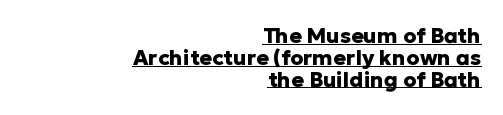
The vertical gap from one line to the next is small. Each line of the rendering has a horizontal stroke beneath the glyphs. Which margin do the lines hug? The right one — the left edge is uneven. Default kerning and tracking; the words read as compact shapes. Characters remain perfectly vertical along every line. How heavy is the stroke? Heavy — this is a bold.
